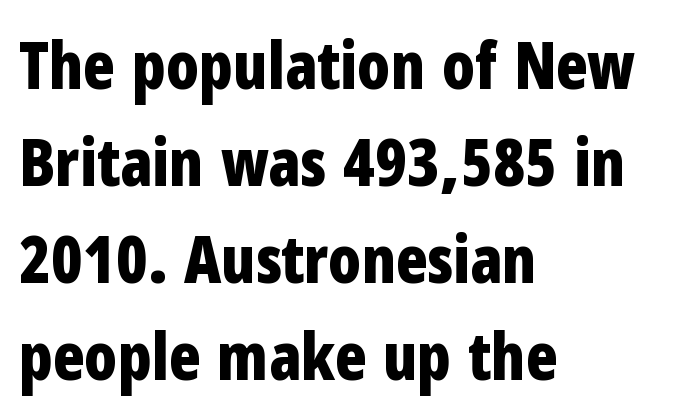
Descenders hang freely into open space. The rendering anchors every line to the left-hand side. The vertical gap from one line to the next is medium. Characters remain perfectly vertical along every line.
